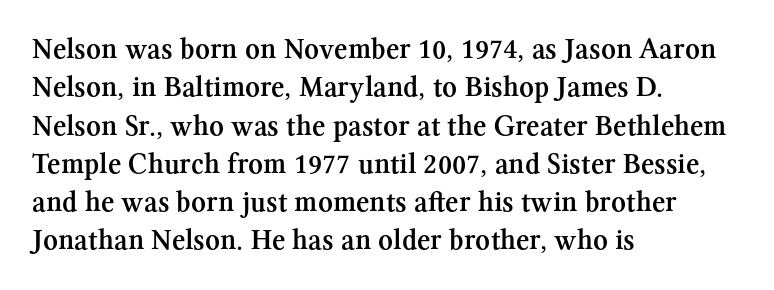
The rag falls on the right side of this text block. Quick note: not italic, upright. Stroke terminals: seriffed. The space beneath each line is pristine and unruled. Spacing verdict: proportional, widths tailored to each character. These lines keep a tight, regular rhythm from letter to letter.
